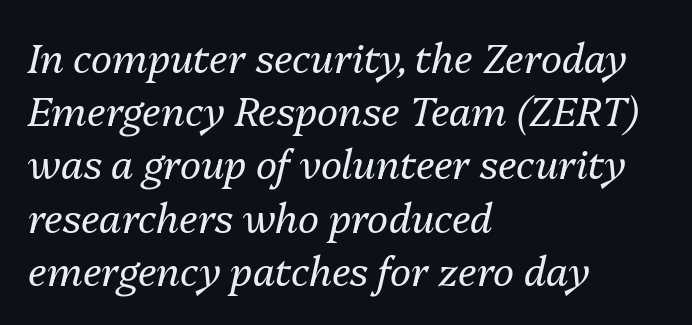
{"italic": "yes", "lean": "right", "slant_degrees": 13, "bold": "no", "weight": "regular", "width": "normal", "stroke_contrast": "medium", "x_height": "medium", "monospaced": "no", "underline": "no", "align": "left", "line_spacing": "normal", "line_spacing_ratio": 1.33, "letter_spacing": "normal", "letter_spacing_em": 0.0, "glyph_px": 40}
